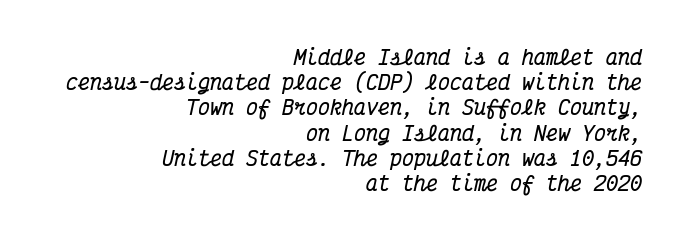
Q: Is the text bold? A: Yes.
Q: Is the text italic (slanted)? A: Yes, it leans right by about 12 degrees.
Q: Is the text underlined? A: No.
Q: How is the paragraph aligned? A: Right-aligned.
Q: Is the spacing between letters normal or unusually wide? A: Normal.
Q: Is the spacing between lines tight, normal or loose? A: Normal.
